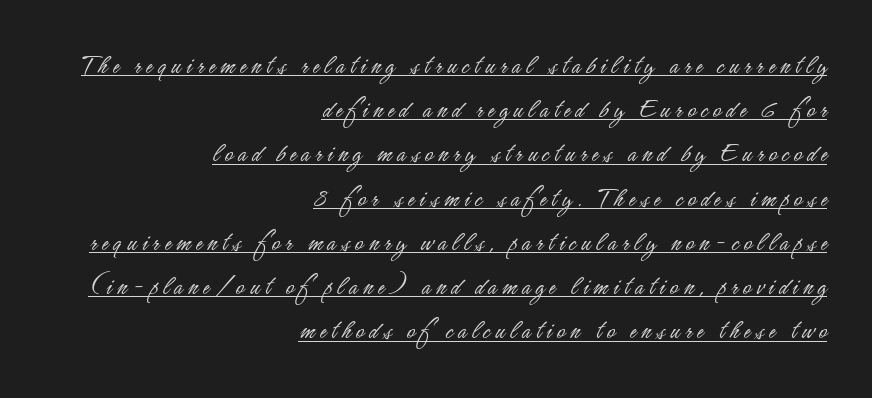
{"serif": "no", "bold": "no", "weight": "light", "width": "condensed", "stroke_contrast": "low", "x_height": "small", "monospaced": "no", "underline": "yes", "align": "right", "line_spacing": "normal", "line_spacing_ratio": 1.58, "glyph_px": 28}
